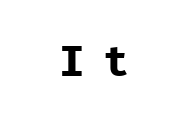
Q: Is the text bold? A: Yes.
Q: Is the text italic (slanted)? A: No, it is upright.
Q: Is the typeface a serif or a sans-serif typeface? A: Sans-serif.
Q: Is the text underlined? A: No.
Q: Is the spacing between letters normal or unusually wide? A: Unusually wide.
Q: Width (condensed, normal, or wide)? A: Normal.
Q: Stroke contrast? A: Low.
Q: x-height? A: Medium.
Q: Monospaced? A: Yes.
